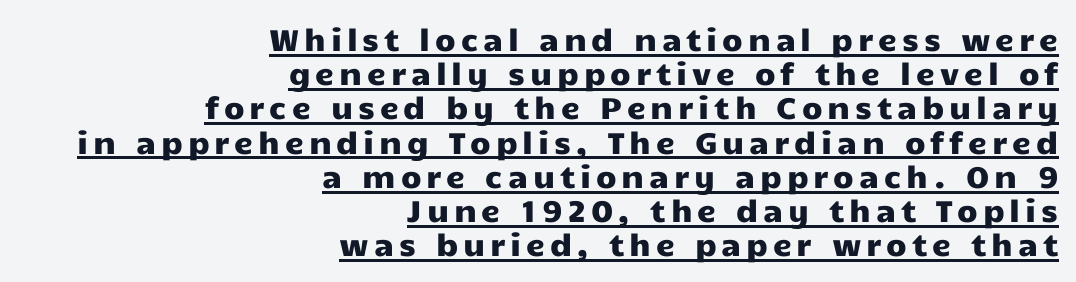
If you drew a ruler down the right edge, every line would touch it. Unlike a traditional serif, this face leaves its strokes unadorned. Decoration check: the copy is underlined. The lettering holds an erect, upright posture throughout. Vertically, the passage feels compressed, each row crowding the next. Each letter keeps its own natural width here, so spacing adapts to shape.
